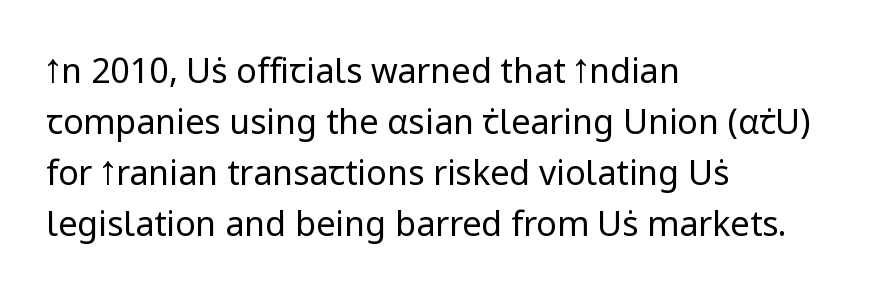
Grotesque or geometric, the face here clearly has no serifs. This is the regular roman posture of the typeface. The face used here is proportionally spaced, like ordinary book or web type. Inter-character spacing is left at the font's built-in metrics. Underlining? Definitely not there.
